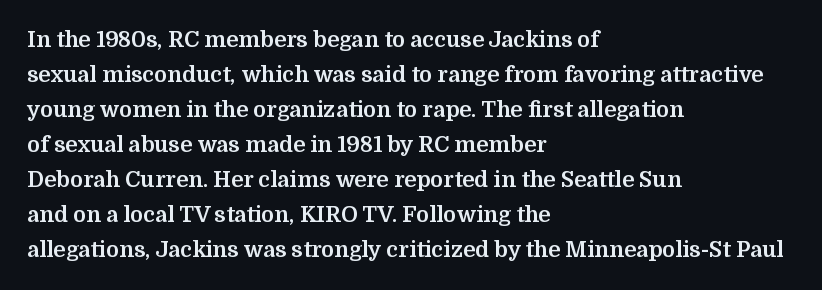
Q: Is the text bold? A: Yes.
Q: Is the text italic (slanted)? A: No, it is upright.
Q: Is the text underlined? A: No.
Q: How is the paragraph aligned? A: Left-aligned.
Q: Is the spacing between letters normal or unusually wide? A: Normal.
Q: Is the spacing between lines tight, normal or loose? A: Normal.
